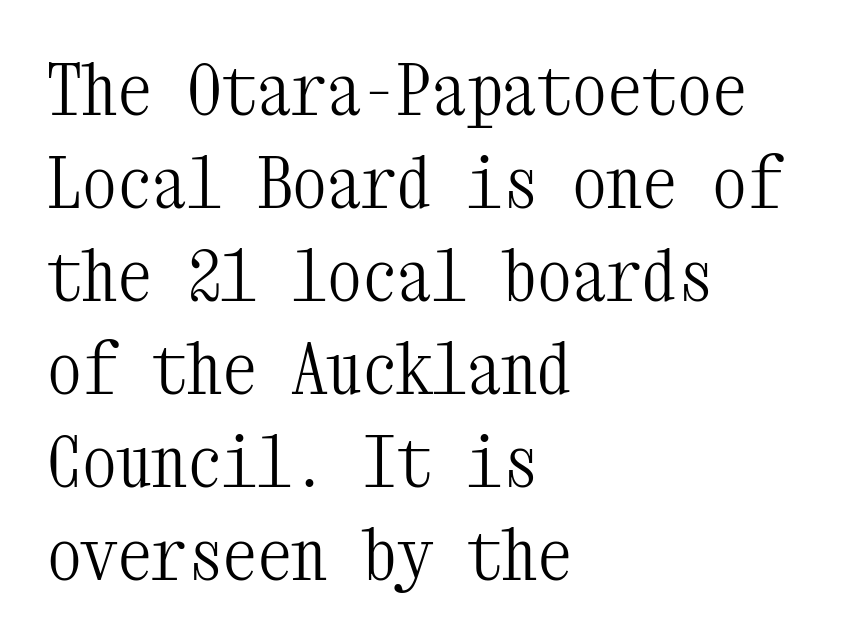
{"serif": "yes", "italic": "no", "bold": "no", "weight": "light", "width": "condensed", "stroke_contrast": "medium", "x_height": "medium", "monospaced": "yes", "underline": "no", "align": "left", "line_spacing": "normal", "line_spacing_ratio": 1.33, "letter_spacing": "normal", "letter_spacing_em": 0.0, "glyph_px": 70}
